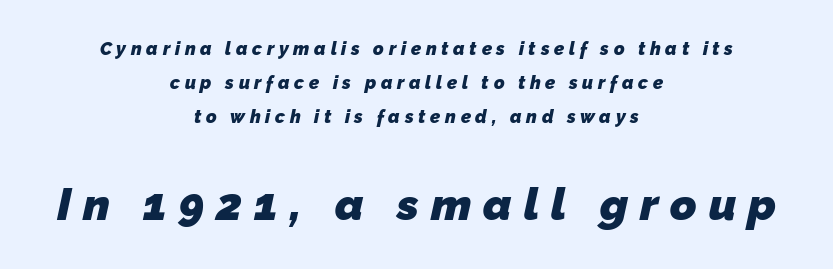
Q: Is the text bold? A: Yes.
Q: Is the typeface a serif or a sans-serif typeface? A: Sans-serif.
Q: Is the text underlined? A: No.
Q: How is the paragraph aligned? A: Centered.
Q: Is the spacing between letters normal or unusually wide? A: Unusually wide.
Q: Is the spacing between lines tight, normal or loose? A: Loose.
Q: Which block of text is set in a larger size, the first (top) or the second (bottom)? A: The second (bottom) one.
Q: Width (condensed, normal, or wide)? A: Normal.
Q: Stroke contrast? A: Low.
Q: x-height? A: Medium.
Q: Monospaced? A: No.
